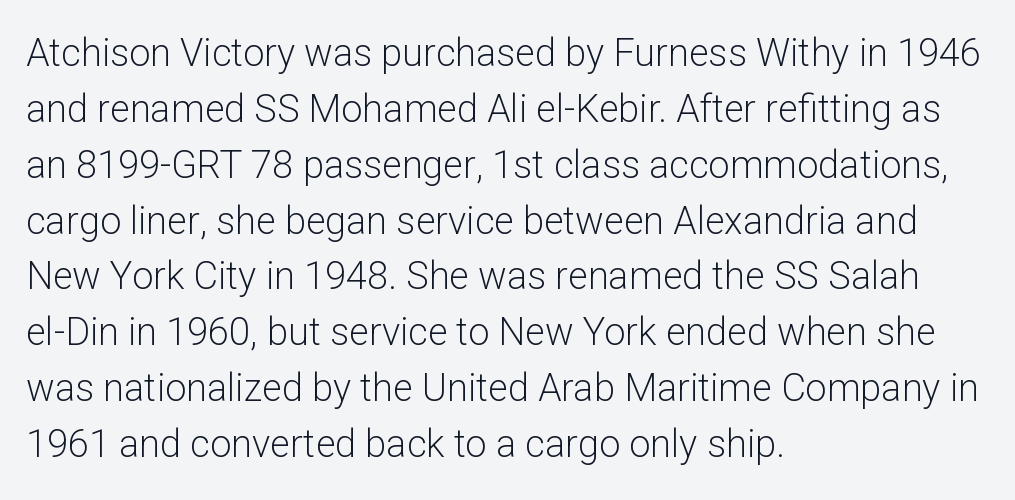
{"serif": "no", "italic": "no", "bold": "no", "weight": "light", "width": "normal", "stroke_contrast": "low", "x_height": "medium", "monospaced": "no", "underline": "no", "align": "left", "line_spacing": "normal", "line_spacing_ratio": 1.47, "letter_spacing": "normal", "letter_spacing_em": 0.0, "glyph_px": 38}
